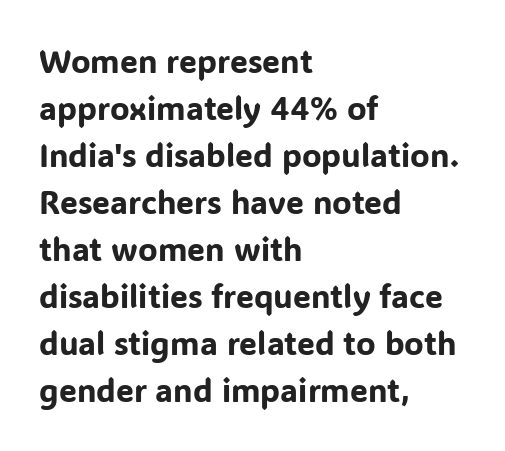
Each word holds together tightly as a unit, with standard inter-letter gaps. Nope, not italic — everything's standing straight. Lines of text with bare space underneath. A typesetter would call this leading conventional body-copy spacing. Stroke terminals: plain, sans-serif. Where is the straight margin? On the left.
